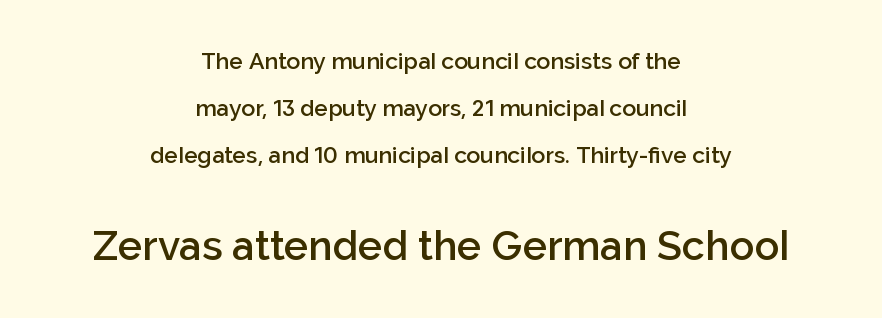
Q: Is the text bold? A: Semi-bold.
Q: Is the text italic (slanted)? A: No, it is upright.
Q: Is the typeface a serif or a sans-serif typeface? A: Sans-serif.
Q: Is the text underlined? A: No.
Q: How is the paragraph aligned? A: Centered.
Q: Is the spacing between letters normal or unusually wide? A: Normal.
Q: Is the spacing between lines tight, normal or loose? A: Loose.
Q: Which block of text is set in a larger size, the first (top) or the second (bottom)? A: The second (bottom) one.
Q: Width (condensed, normal, or wide)? A: Normal.
Q: Stroke contrast? A: Low.
Q: x-height? A: Medium.
Q: Monospaced? A: No.
